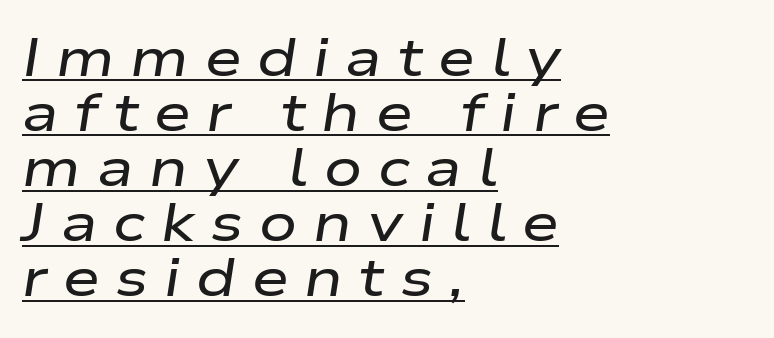
Q: Is the text italic (slanted)? A: Yes, it leans right by about 9 degrees.
Q: Is the text underlined? A: Yes.
Q: How is the paragraph aligned? A: Left-aligned.
Q: Is the spacing between letters normal or unusually wide? A: Unusually wide.
Q: Is the spacing between lines tight, normal or loose? A: Tight.
Q: Width (condensed, normal, or wide)? A: Wide.
Q: Stroke contrast? A: Low.
Q: x-height? A: Medium.
Q: Monospaced? A: No.
